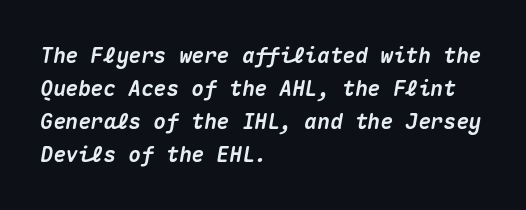
{"italic": "yes", "lean": "right", "slant_degrees": 10, "bold": "yes", "underline": "no", "align": "left", "line_spacing": "normal", "line_spacing_ratio": 1.57, "letter_spacing": "normal", "letter_spacing_em": 0.0, "glyph_px": 21}
